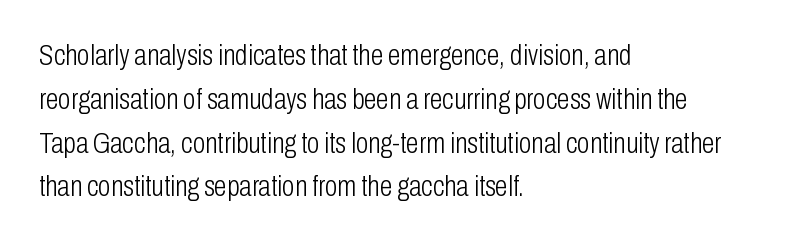
The weight tops out at a normal text grade. Look at the bottom of the vertical strokes: they stop flat, with no serifs. Honestly, the row spacing looks completely unremarkable. The passage shown has conventional tracking throughout.
